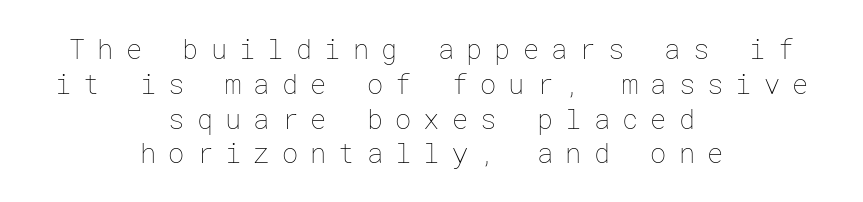
The image shows 27 px text type, upright; set centered, normal line spacing (1.29x), unusually wide letter spacing (+0.45 em), not underlined.
